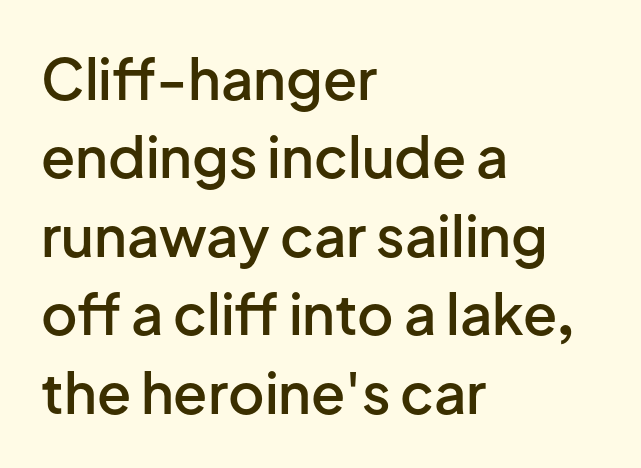
{"serif": "no", "italic": "no", "bold": "semi", "weight": "semibold", "width": "normal", "stroke_contrast": "low", "x_height": "medium", "monospaced": "no", "underline": "no", "align": "left", "line_spacing": "normal", "line_spacing_ratio": 1.4, "letter_spacing": "normal", "letter_spacing_em": 0.0, "glyph_px": 56}
